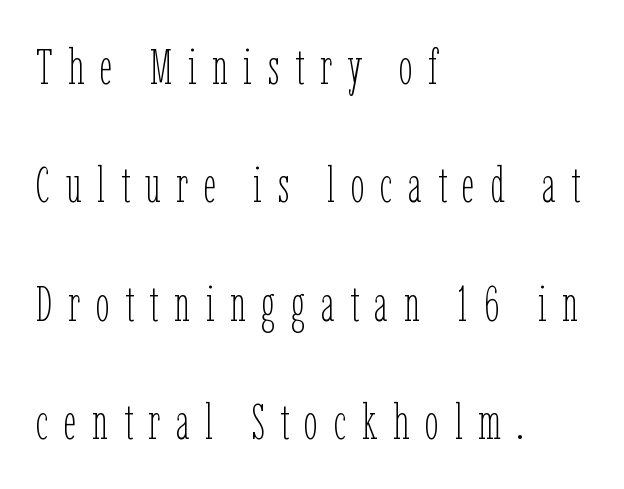
The image shows 50 px thin, condensed type, upright; set left-aligned, loose line spacing (2.37x), unusually wide letter spacing (+0.31 em), not underlined; low stroke contrast and a medium x-height.
